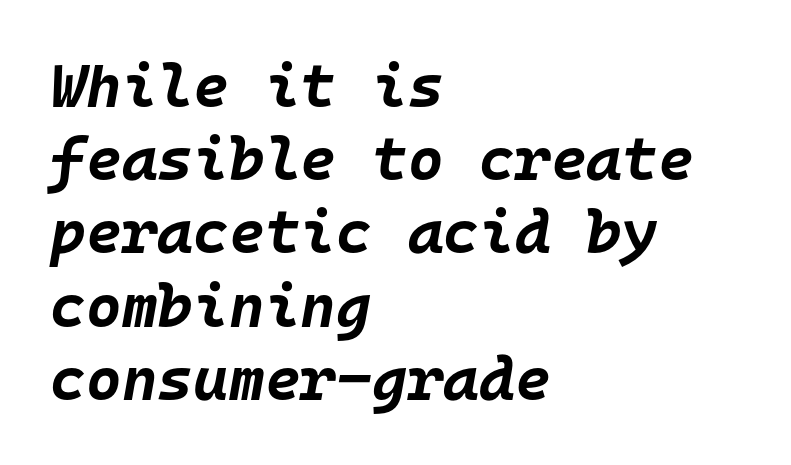
Q: Is the text bold? A: Yes.
Q: Is the text italic (slanted)? A: Yes, it leans right by about 10 degrees.
Q: Is the text underlined? A: No.
Q: How is the paragraph aligned? A: Left-aligned.
Q: Is the spacing between letters normal or unusually wide? A: Normal.
Q: Width (condensed, normal, or wide)? A: Normal.
Q: Stroke contrast? A: Low.
Q: x-height? A: Large.
Q: Monospaced? A: Yes.
